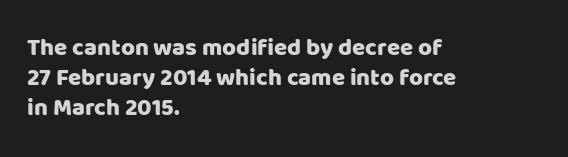
Q: Is the text italic (slanted)? A: No, it is upright.
Q: Is the text underlined? A: No.
Q: How is the paragraph aligned? A: Left-aligned.
Q: Is the spacing between letters normal or unusually wide? A: Normal.
Q: Is the spacing between lines tight, normal or loose? A: Normal.
